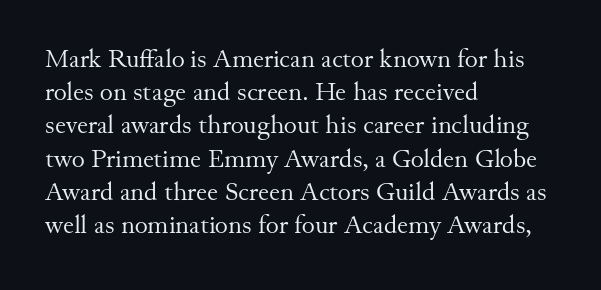
The image shows 25 px text type, upright; set left-aligned, normal line spacing (1.33x), normal letter spacing, not underlined.
